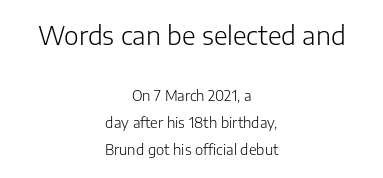
The image shows 25 px text type, upright; set centered, loose line spacing (1.9x), normal letter spacing, not underlined; the first (top) block is 1.79x larger.
